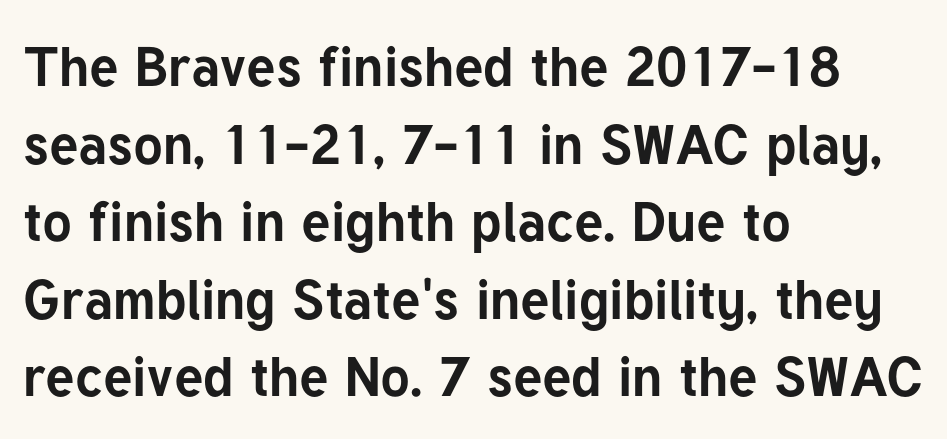
A typesetter would call this zero additional tracking. Nobody drew a line under any word here. Bold? Absolutely — the strokes are thick and heavy. Do the characters align in a grid? No, the font is proportional. Typographically, this falls in the sans-serif category.
